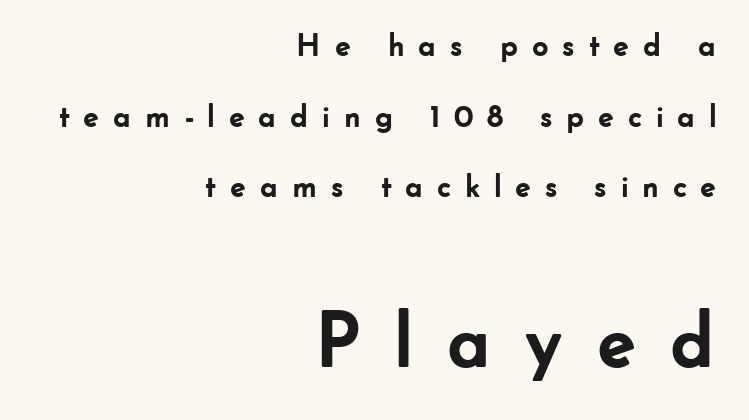
The image shows 79 px semibold sans-serif type, upright; set right-aligned, loose line spacing (2.21x), unusually wide letter spacing (+0.41 em), not underlined; the second (bottom) block is 2.47x larger; low stroke contrast and a small x-height.
